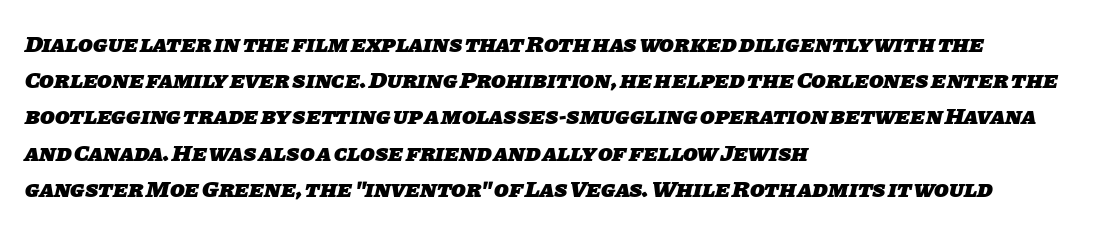
In terms of weight, the rendering is a true, heavy bold. Horizontal alignment here is leftward, the default for most running prose. Baseline-to-baseline distance is the conventional proportion of letter height. These lines keep a tight, regular rhythm from letter to letter. Quick note: underline off.
